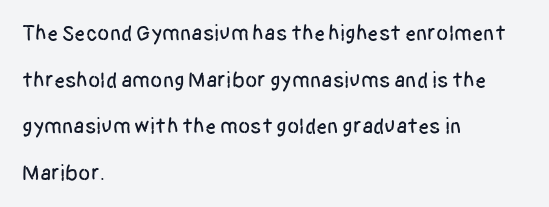
This block would shrink considerably if given ordinary leading; it's expanded now. The lettering stays uniformly vertical, giving the passage a roman look. Reading down the block, your eye returns to a fixed left position each line. Nothing unusual about the tracking: characters are spaced as the font intends.
